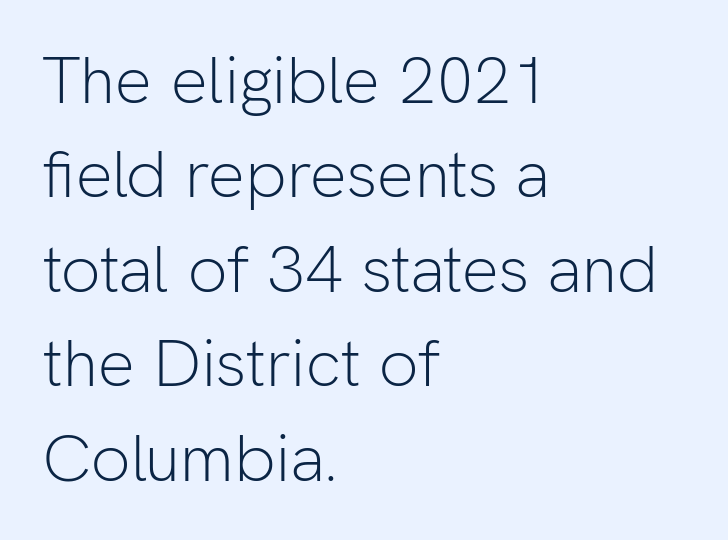
Q: Is the text bold? A: No.
Q: Is the text italic (slanted)? A: No, it is upright.
Q: Is the typeface a serif or a sans-serif typeface? A: Sans-serif.
Q: Is the text underlined? A: No.
Q: How is the paragraph aligned? A: Left-aligned.
Q: Is the spacing between letters normal or unusually wide? A: Normal.
Q: Is the spacing between lines tight, normal or loose? A: Normal.
Q: Width (condensed, normal, or wide)? A: Normal.
Q: Stroke contrast? A: Low.
Q: x-height? A: Medium.
Q: Monospaced? A: No.
